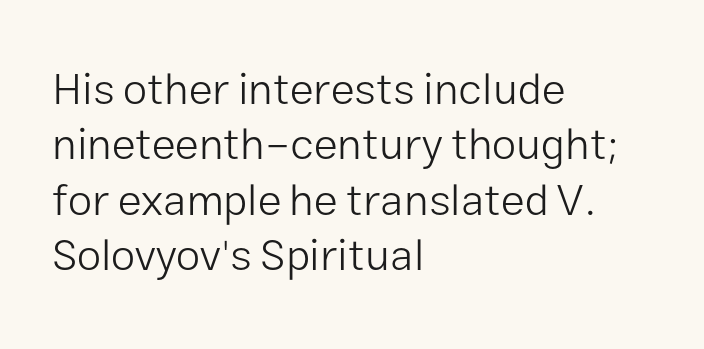
Q: Is the text bold? A: No.
Q: Is the text italic (slanted)? A: No, it is upright.
Q: Is the typeface a serif or a sans-serif typeface? A: Sans-serif.
Q: Is the text underlined? A: No.
Q: How is the paragraph aligned? A: Left-aligned.
Q: Is the spacing between letters normal or unusually wide? A: Normal.
Q: Is the spacing between lines tight, normal or loose? A: Normal.
Q: Width (condensed, normal, or wide)? A: Normal.
Q: Stroke contrast? A: Low.
Q: x-height? A: Medium.
Q: Monospaced? A: No.
